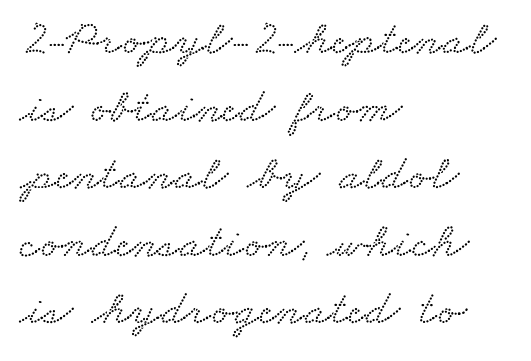
Teacher's note: observe the even left margin — that is flush-left alignment. Tracking here is standard; glyphs follow each other at the usual distance. Each row of text sits above clean, open space. The designer went with a serif here, giving each stem small feet.
